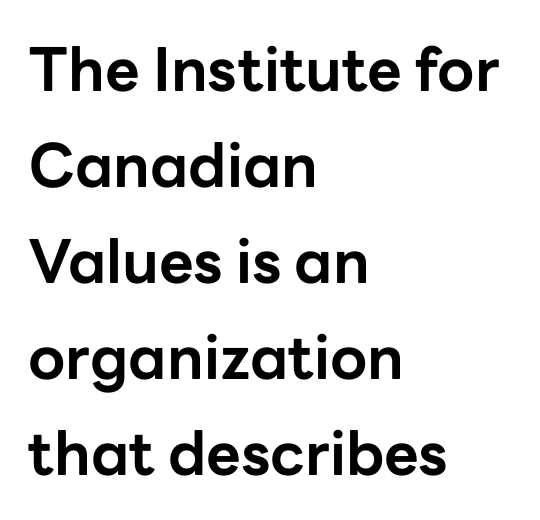
Tracking here is standard; glyphs follow each other at the usual distance. Font category for this specimen: sans-serif. These lines are rendered in a variable-pitch font. This is heavy type, rendered in bold.
